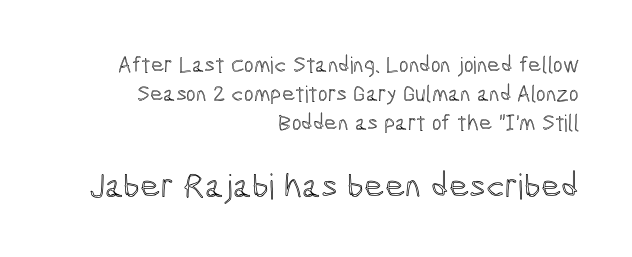
Default kerning and tracking; the words read as compact shapes. The passage shown is typed in a proportional face where columns would drift. The designer left line spacing at the default. Each line ends at the same right margin while the left side varies.
